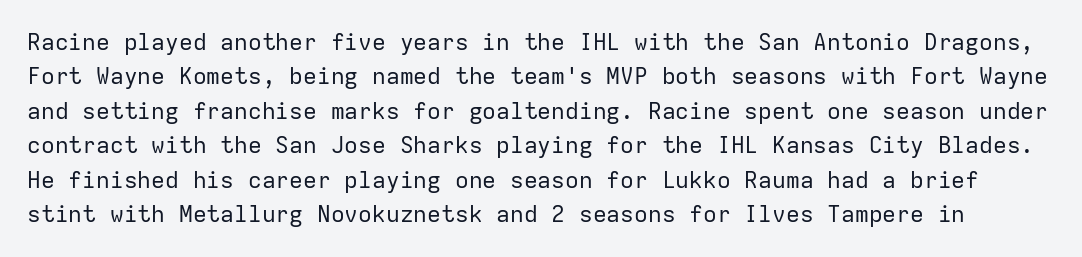
The image shows 23 px text type, upright; set normal line spacing (1.5x), normal letter spacing, not underlined.
